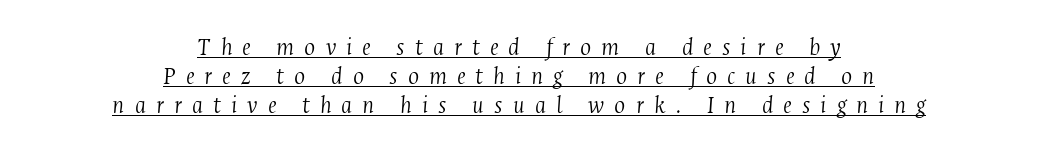
The image shows 26 px text type, italic (leaning right); set centered, tight line spacing (1.12x), unusually wide letter spacing (+0.38 em), underlined.
